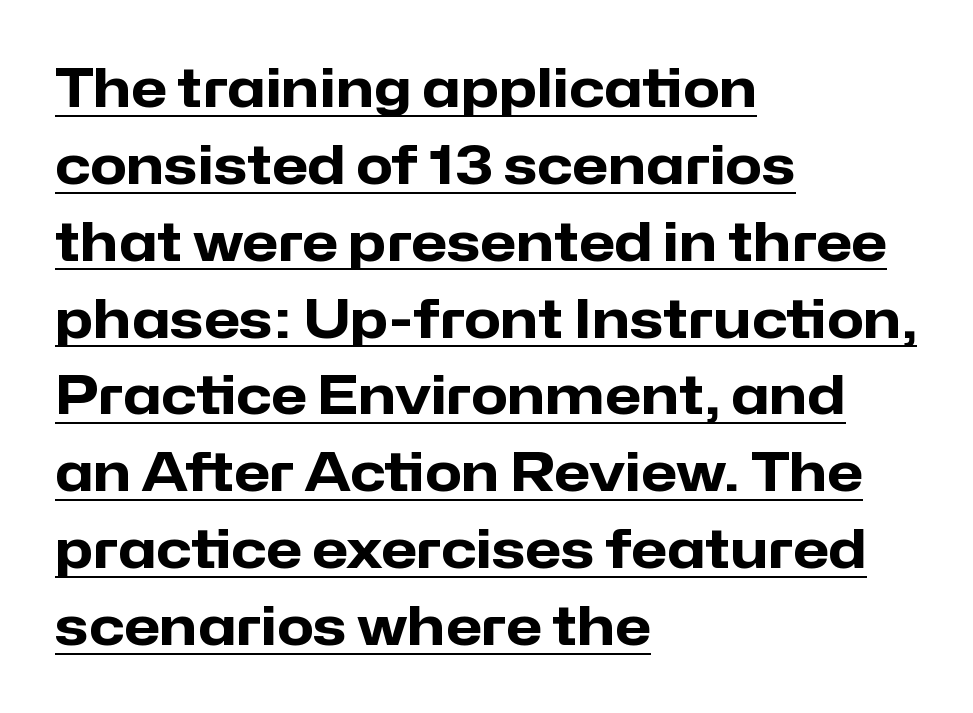
The image shows 53 px heavy sans-serif type, upright; set left-aligned, normal line spacing (1.45x), normal letter spacing, underlined; low stroke contrast and a medium x-height.
